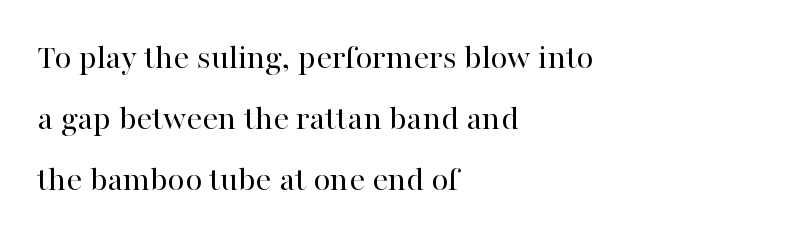
Q: Is the text bold? A: No.
Q: Is the text italic (slanted)? A: No, it is upright.
Q: Is the typeface a serif or a sans-serif typeface? A: Serif.
Q: Is the text underlined? A: No.
Q: How is the paragraph aligned? A: Left-aligned.
Q: Is the spacing between letters normal or unusually wide? A: Normal.
Q: Width (condensed, normal, or wide)? A: Normal.
Q: Stroke contrast? A: High.
Q: x-height? A: Medium.
Q: Monospaced? A: No.
